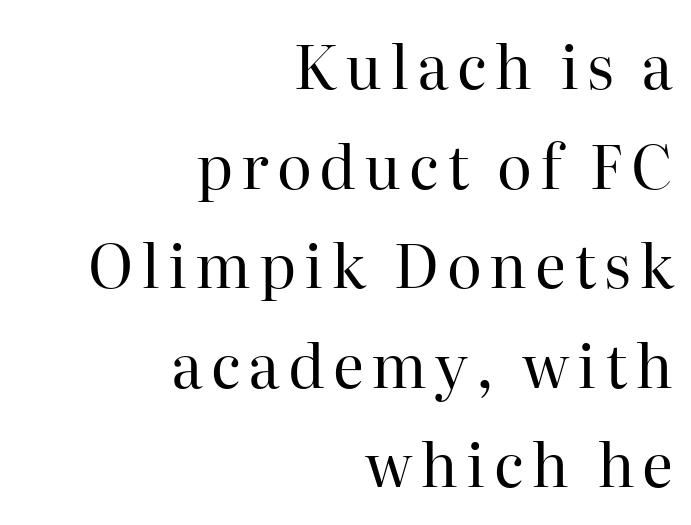
Check under the words: just untouched page. Character widths vary here, with narrow letters taking less room than wide ones. The font's upright variant was chosen for this text. The typesetting does not lean heavy: it is not bold.
